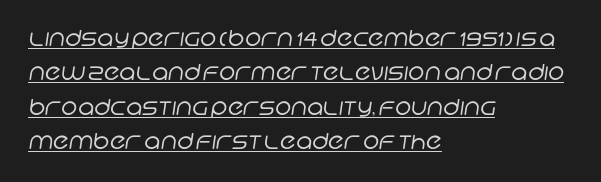
{"bold": "no", "underline": "yes", "align": "left", "line_spacing": "normal", "line_spacing_ratio": 1.56, "letter_spacing": "normal", "letter_spacing_em": 0.0, "glyph_px": 22}
